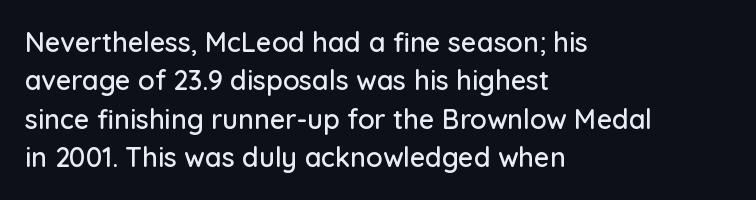
Q: Is the text italic (slanted)? A: No, it is upright.
Q: Is the text underlined? A: No.
Q: How is the paragraph aligned? A: Left-aligned.
Q: Is the spacing between letters normal or unusually wide? A: Normal.
Q: Is the spacing between lines tight, normal or loose? A: Normal.
